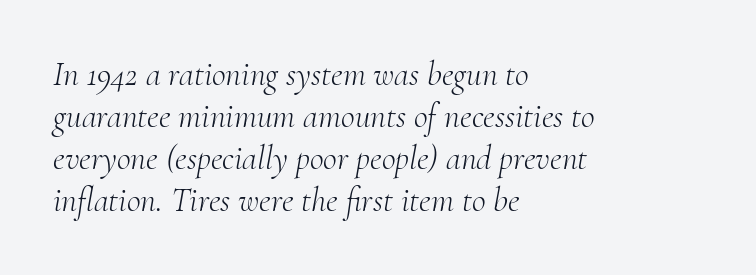
Q: Is the text bold? A: No.
Q: Is the text italic (slanted)? A: Yes, it leans right by about 10 degrees.
Q: Is the typeface a serif or a sans-serif typeface? A: Serif.
Q: Is the text underlined? A: No.
Q: How is the paragraph aligned? A: Left-aligned.
Q: Is the spacing between letters normal or unusually wide? A: Normal.
Q: Width (condensed, normal, or wide)? A: Normal.
Q: Stroke contrast? A: Medium.
Q: x-height? A: Small.
Q: Monospaced? A: No.
